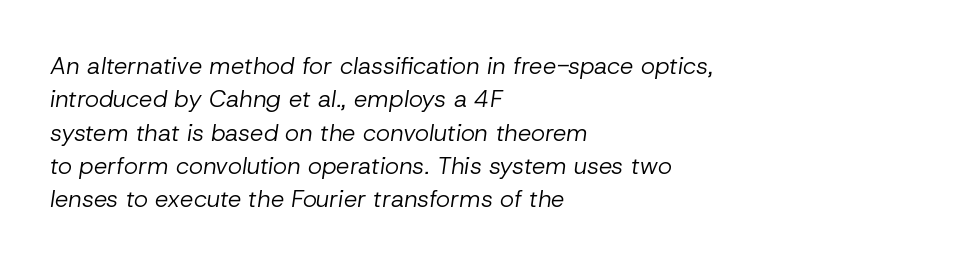
The image shows 24 px text type, italic (leaning right); set left-aligned, normal line spacing (1.39x), normal letter spacing, not underlined.
